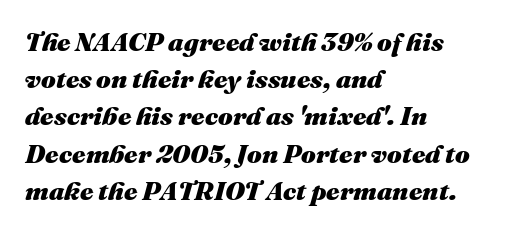
Q: Is the text bold? A: Yes.
Q: Is the text italic (slanted)? A: Yes, it leans right by about 16 degrees.
Q: Is the text underlined? A: No.
Q: How is the paragraph aligned? A: Left-aligned.
Q: Is the spacing between letters normal or unusually wide? A: Normal.
Q: Is the spacing between lines tight, normal or loose? A: Normal.
